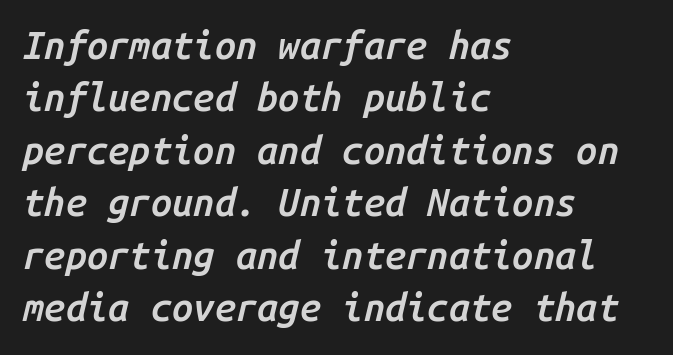
The setting favours the left margin, as ordinary paragraphs usually do. Observe the lean: these are italic letterforms. The strokes are fattened partway — semibold, not bold. You could count columns in this text — the font is strictly monospaced. Each row of text sits above clean, open space. The gaps between neighbouring characters are ordinary and unremarkable.
